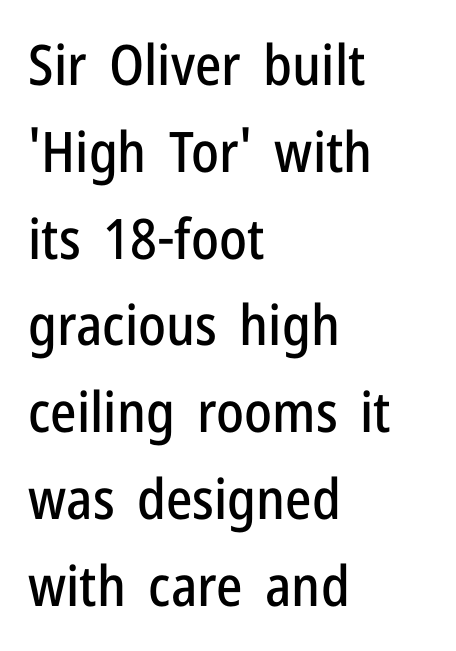
The image shows 56 px condensed sans-serif type, upright; set left-aligned, normal line spacing (1.55x), normal letter spacing, not underlined; low stroke contrast and a medium x-height.
